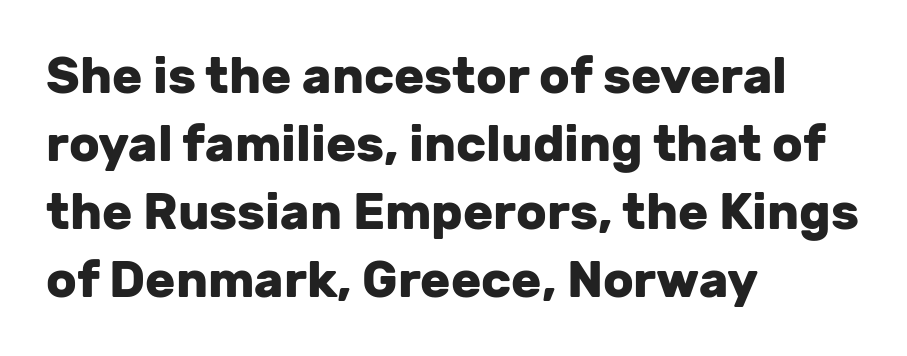
{"serif": "no", "italic": "no", "bold": "yes", "weight": "heavy", "width": "normal", "stroke_contrast": "low", "x_height": "medium", "monospaced": "no", "underline": "no", "align": "left", "line_spacing": "normal", "line_spacing_ratio": 1.36, "letter_spacing": "normal", "letter_spacing_em": 0.0, "glyph_px": 50}
